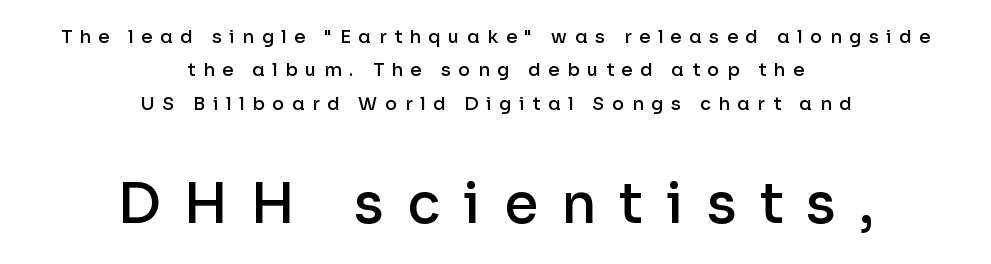
The image shows 55 px semibold sans-serif type, upright; set centered, line spacing 1.85x, unusually wide letter spacing (+0.42 em), not underlined; the second (bottom) block is 3.06x larger; low stroke contrast and a medium x-height.
